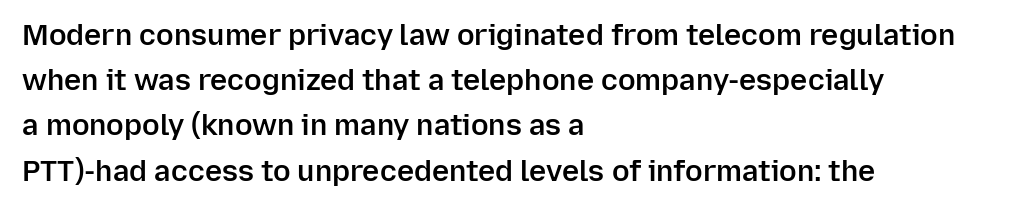
{"serif": "no", "italic": "no", "bold": "semi", "weight": "semibold", "width": "normal", "stroke_contrast": "low", "x_height": "medium", "monospaced": "no", "underline": "no", "align": "left", "line_spacing": "normal", "line_spacing_ratio": 1.56, "letter_spacing": "normal", "letter_spacing_em": 0.0, "glyph_px": 29}
